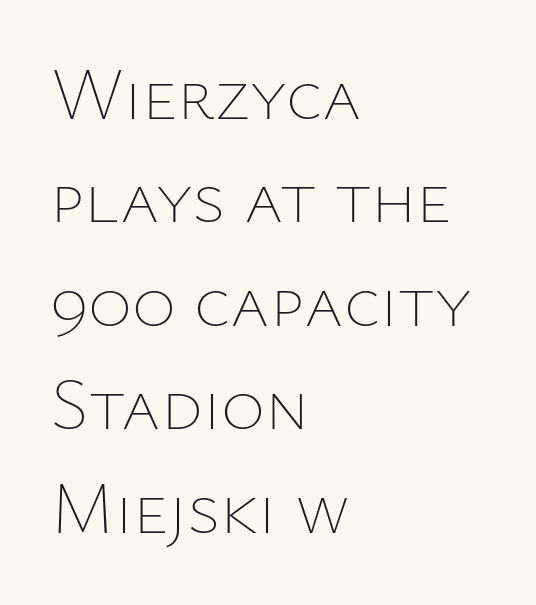
{"italic": "no", "bold": "no", "weight": "thin", "width": "normal", "stroke_contrast": "low", "x_height": "medium", "monospaced": "no", "underline": "no", "align": "left", "line_spacing": "normal", "line_spacing_ratio": 1.38, "letter_spacing": "normal", "letter_spacing_em": 0.0, "glyph_px": 75}
